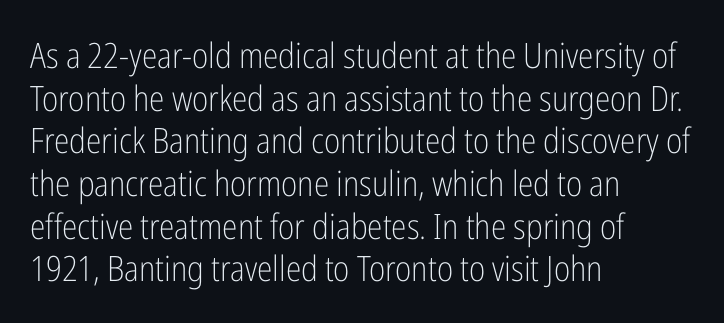
The image shows 35 px light, condensed sans-serif type, upright; set left-aligned, line spacing 1.22x, normal letter spacing, not underlined; low stroke contrast and a medium x-height.
